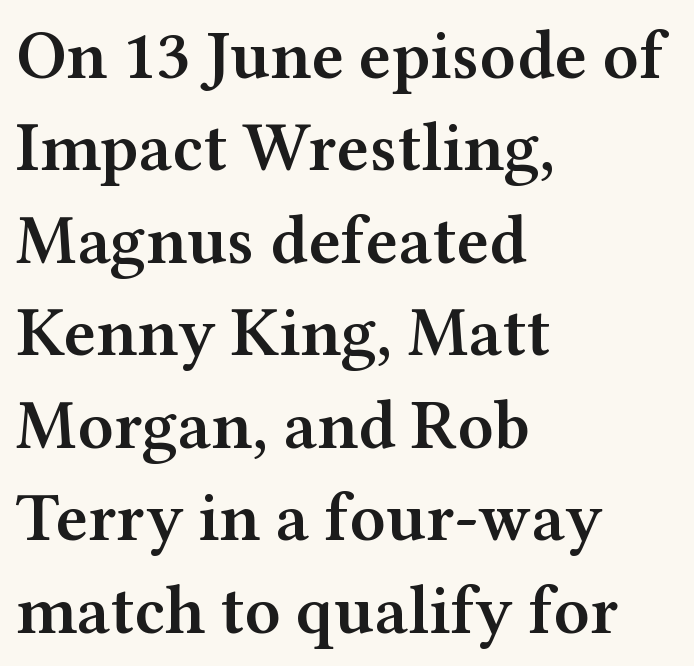
{"serif": "yes", "italic": "no", "bold": "semi", "weight": "semibold", "width": "wide", "stroke_contrast": "medium", "x_height": "medium", "monospaced": "no", "underline": "no", "align": "left", "line_spacing": "normal", "line_spacing_ratio": 1.34, "letter_spacing": "normal", "letter_spacing_em": 0.0, "glyph_px": 69}
